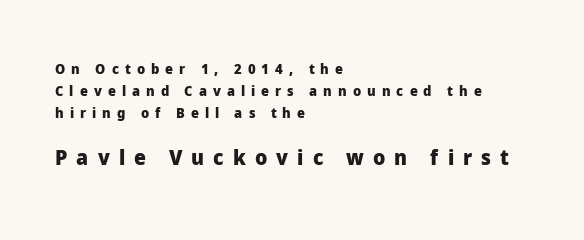
{"italic": "no", "bold": "yes", "underline": "no", "align": "left", "line_spacing": "normal", "line_spacing_ratio": 1.56, "letter_spacing": "wide", "letter_spacing_em": 0.43, "larger_block": "second", "size_ratio": 1.5, "glyph_px": 21}
